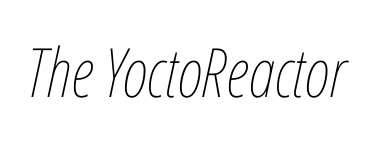
Q: Is the text bold? A: No.
Q: Is the text italic (slanted)? A: Yes, it leans right by about 12 degrees.
Q: Is the text underlined? A: No.
Q: Is the spacing between letters normal or unusually wide? A: Normal.
Q: Width (condensed, normal, or wide)? A: Condensed.
Q: Stroke contrast? A: Low.
Q: x-height? A: Medium.
Q: Monospaced? A: No.
